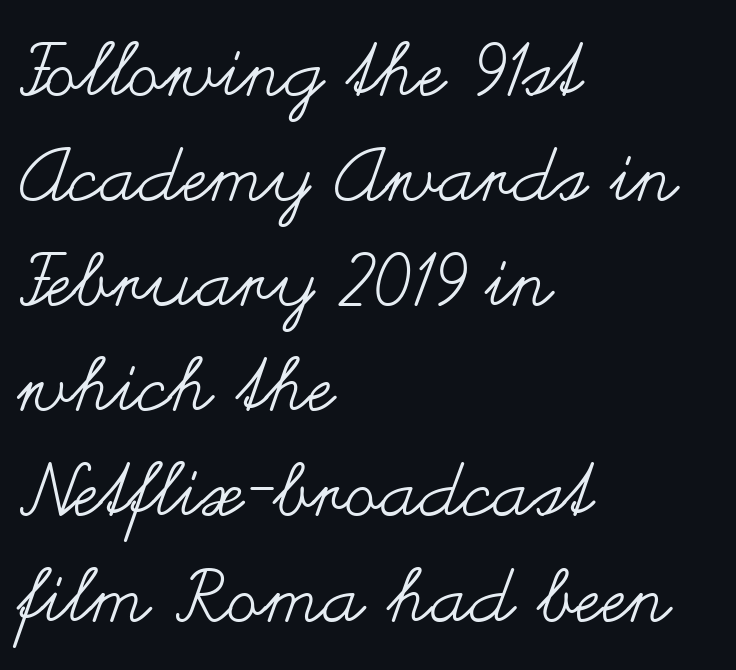
The image shows 73 px regular-weight, wide type; set left-aligned, normal line spacing (1.44x), normal letter spacing, not underlined; medium stroke contrast and a small x-height.
